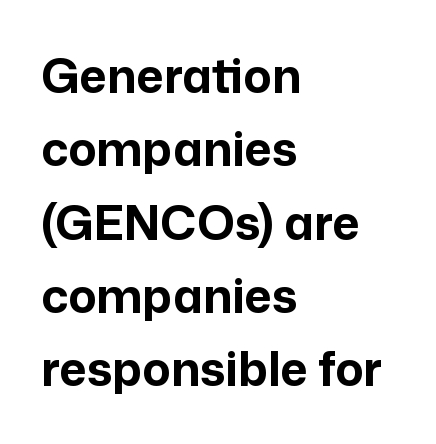
Are there feet on the stems? There aren't — it's a sans. The string is rendered with underlining switched off. Designer's note — italics off, roman on. Line spacing here is normal. Honestly, the letter spacing is just normal — you wouldn't notice it. Is the block centered? No — it sits flush against the left margin.
